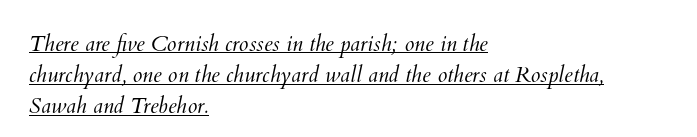
Which margin do the lines hug? The left one — the right edge is uneven. A typesetter would call this leading conventional body-copy spacing. Compared with typical body copy, the letter spacing here is the same. In designer terms, the underline attribute is active on this setting. The font sits on the lighter half of the weight spectrum, regular included.
